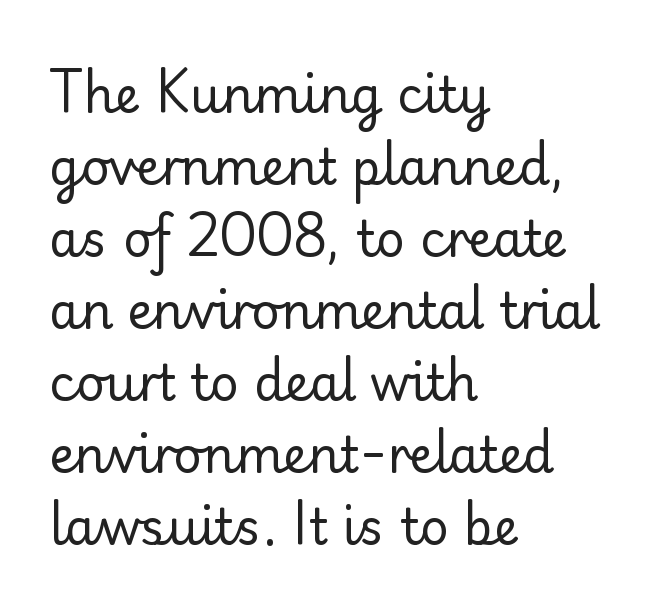
{"serif": "no", "italic": "no", "bold": "no", "weight": "regular", "width": "normal", "stroke_contrast": "low", "x_height": "small", "monospaced": "no", "underline": "no", "align": "left", "line_spacing": "normal", "line_spacing_ratio": 1.47, "letter_spacing": "normal", "letter_spacing_em": 0.0, "glyph_px": 49}
